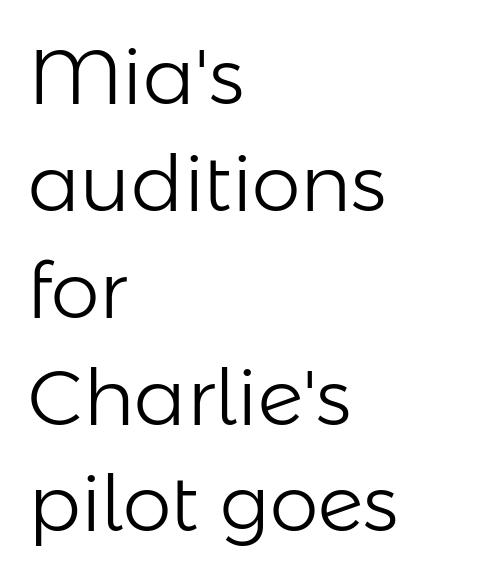
Q: Is the text bold? A: No.
Q: Is the text italic (slanted)? A: No, it is upright.
Q: Is the typeface a serif or a sans-serif typeface? A: Sans-serif.
Q: Is the text underlined? A: No.
Q: How is the paragraph aligned? A: Left-aligned.
Q: Is the spacing between letters normal or unusually wide? A: Normal.
Q: Is the spacing between lines tight, normal or loose? A: Normal.
Q: Width (condensed, normal, or wide)? A: Normal.
Q: Stroke contrast? A: Low.
Q: x-height? A: Medium.
Q: Monospaced? A: No.
